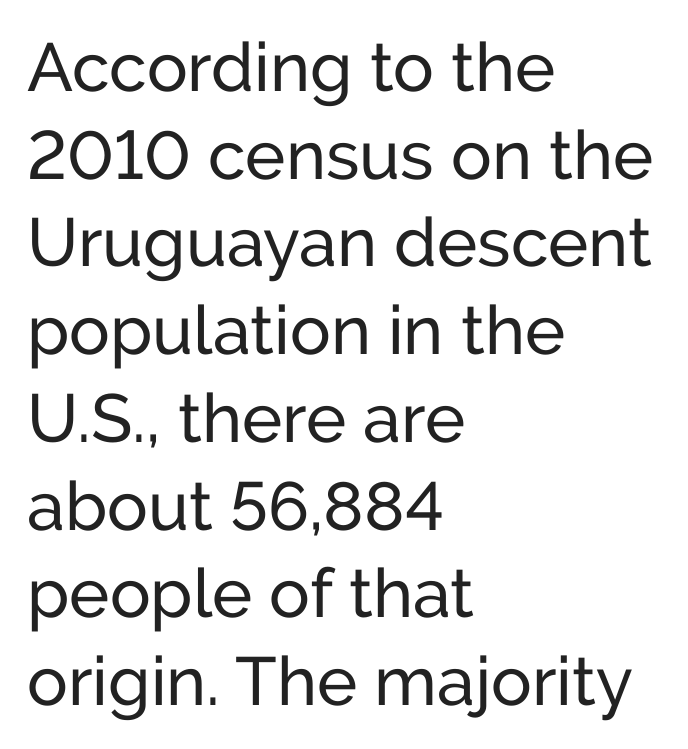
The passage shown is typeset with a sans-serif family. Glance below the letters and you will spot only blank space. The lettering stays uniformly vertical, giving the passage a roman look. The rendering uses natural spacing where letterforms have individual widths. Horizontal alignment here is leftward, the default for most running prose.
